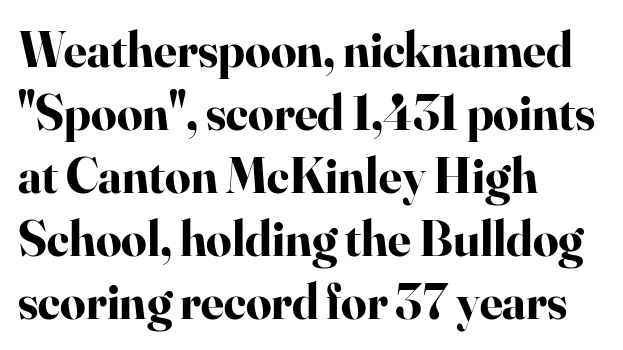
Q: Is the text bold? A: Yes.
Q: Is the text italic (slanted)? A: No, it is upright.
Q: Is the typeface a serif or a sans-serif typeface? A: Serif.
Q: Is the text underlined? A: No.
Q: How is the paragraph aligned? A: Left-aligned.
Q: Is the spacing between letters normal or unusually wide? A: Normal.
Q: Is the spacing between lines tight, normal or loose? A: Normal.
Q: Width (condensed, normal, or wide)? A: Normal.
Q: Stroke contrast? A: High.
Q: x-height? A: Small.
Q: Monospaced? A: No.
